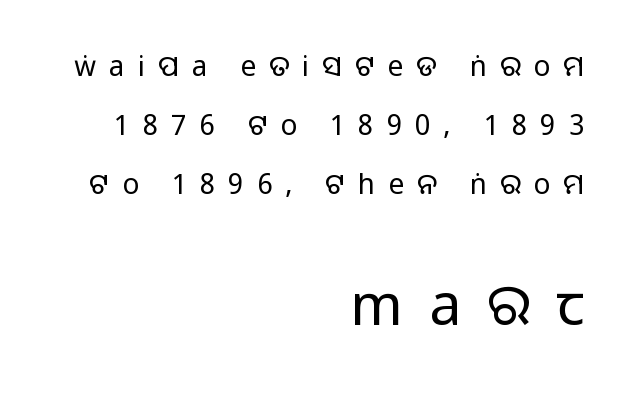
Q: Is the text bold? A: No.
Q: Is the text italic (slanted)? A: No, it is upright.
Q: Is the typeface a serif or a sans-serif typeface? A: Sans-serif.
Q: Is the text underlined? A: No.
Q: How is the paragraph aligned? A: Right-aligned.
Q: Is the spacing between letters normal or unusually wide? A: Unusually wide.
Q: Is the spacing between lines tight, normal or loose? A: Loose.
Q: Which block of text is set in a larger size, the first (top) or the second (bottom)? A: The second (bottom) one.
Q: Width (condensed, normal, or wide)? A: Normal.
Q: Stroke contrast? A: Low.
Q: x-height? A: Large.
Q: Monospaced? A: No.
